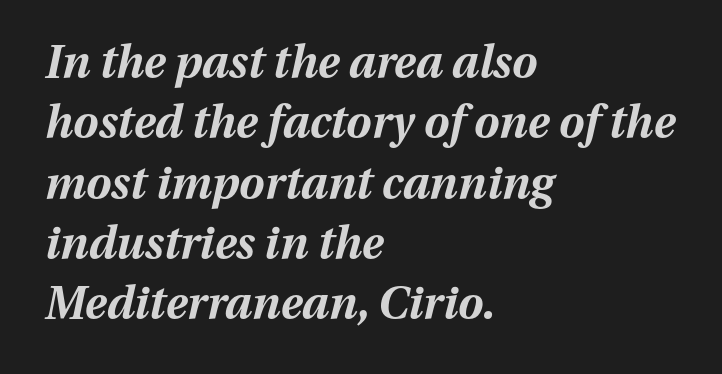
{"italic": "yes", "lean": "right", "slant_degrees": 13, "bold": "yes", "weight": "bold", "width": "normal", "stroke_contrast": "medium", "x_height": "medium", "monospaced": "no", "underline": "no", "align": "left", "line_spacing": "normal", "line_spacing_ratio": 1.34, "letter_spacing": "normal", "letter_spacing_em": 0.0, "glyph_px": 45}
